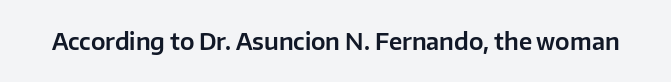
The image shows 23 px text type, upright; set normal letter spacing, not underlined.
